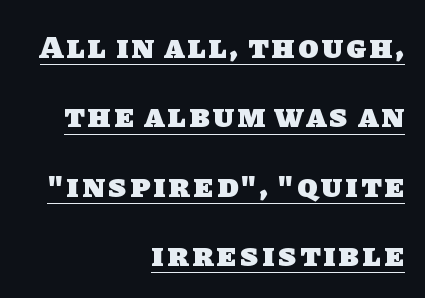
Q: Is the text bold? A: Yes.
Q: Is the typeface a serif or a sans-serif typeface? A: Sans-serif.
Q: Is the text underlined? A: Yes.
Q: How is the paragraph aligned? A: Right-aligned.
Q: Is the spacing between lines tight, normal or loose? A: Loose.
Q: Width (condensed, normal, or wide)? A: Normal.
Q: Stroke contrast? A: Low.
Q: x-height? A: Large.
Q: Monospaced? A: No.
